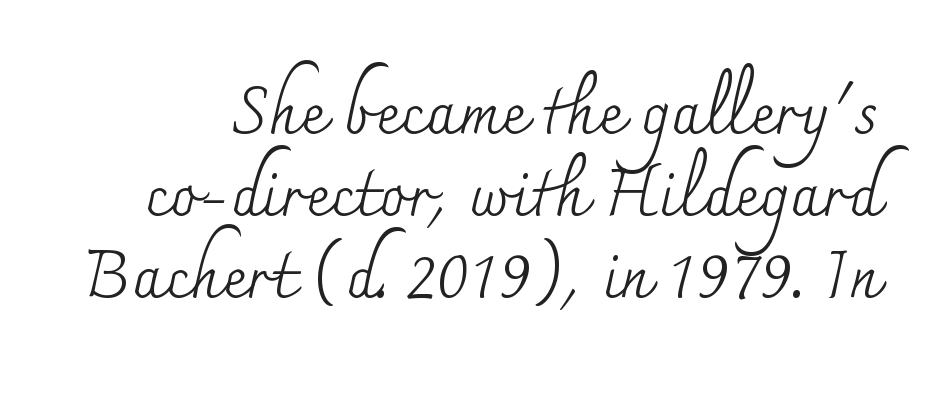
{"serif": "yes", "bold": "no", "weight": "regular", "width": "normal", "stroke_contrast": "medium", "x_height": "small", "monospaced": "no", "underline": "no", "line_spacing_ratio": 1.24, "letter_spacing": "normal", "letter_spacing_em": 0.0, "glyph_px": 66}
